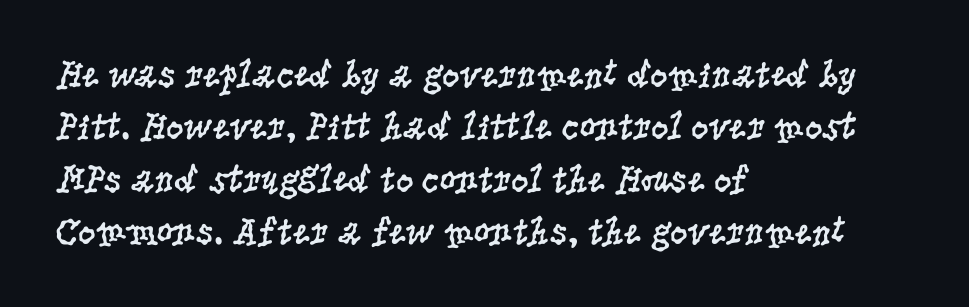
The image shows 39 px regular-weight, condensed serif type; set left-aligned, normal line spacing (1.34x), normal letter spacing, not underlined; low stroke contrast and a large x-height.
